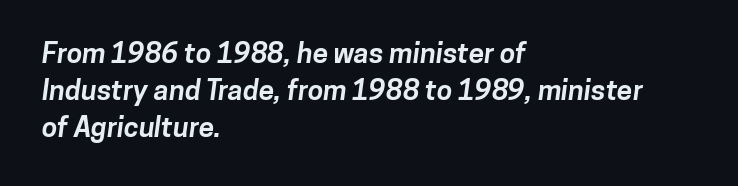
The image shows 28 px bold sans-serif type; set left-aligned, normal line spacing (1.32x), normal letter spacing, not underlined; low stroke contrast and a medium x-height.
